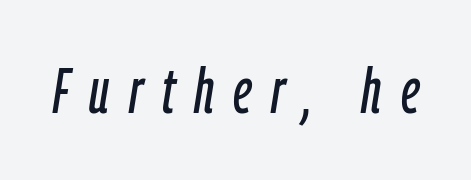
{"italic": "yes", "lean": "right", "slant_degrees": 9, "width": "condensed", "stroke_contrast": "low", "x_height": "medium", "monospaced": "no", "underline": "no", "letter_spacing": "wide", "letter_spacing_em": 0.31, "glyph_px": 63}
